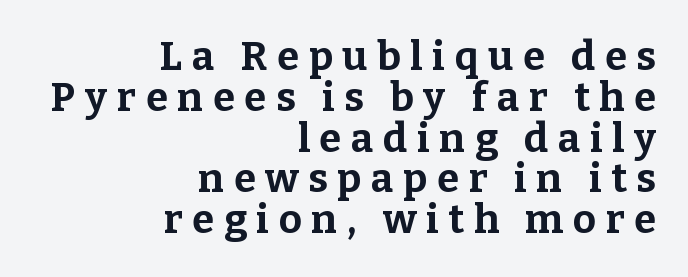
Character widths vary here, with narrow letters taking less room than wide ones. Tracking here is generous; glyphs stand well apart from one another. A typesetter would mark this as roman, not italic. The type family on display is of the serif kind. The strokes are fattened all the way to bold.
